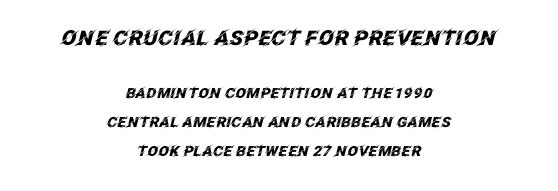
{"italic": "yes", "lean": "right", "slant_degrees": 12, "bold": "yes", "underline": "no", "align": "center", "line_spacing": "loose", "line_spacing_ratio": 2.07, "letter_spacing": "normal", "letter_spacing_em": 0.0, "larger_block": "first", "size_ratio": 1.43, "glyph_px": 20}
